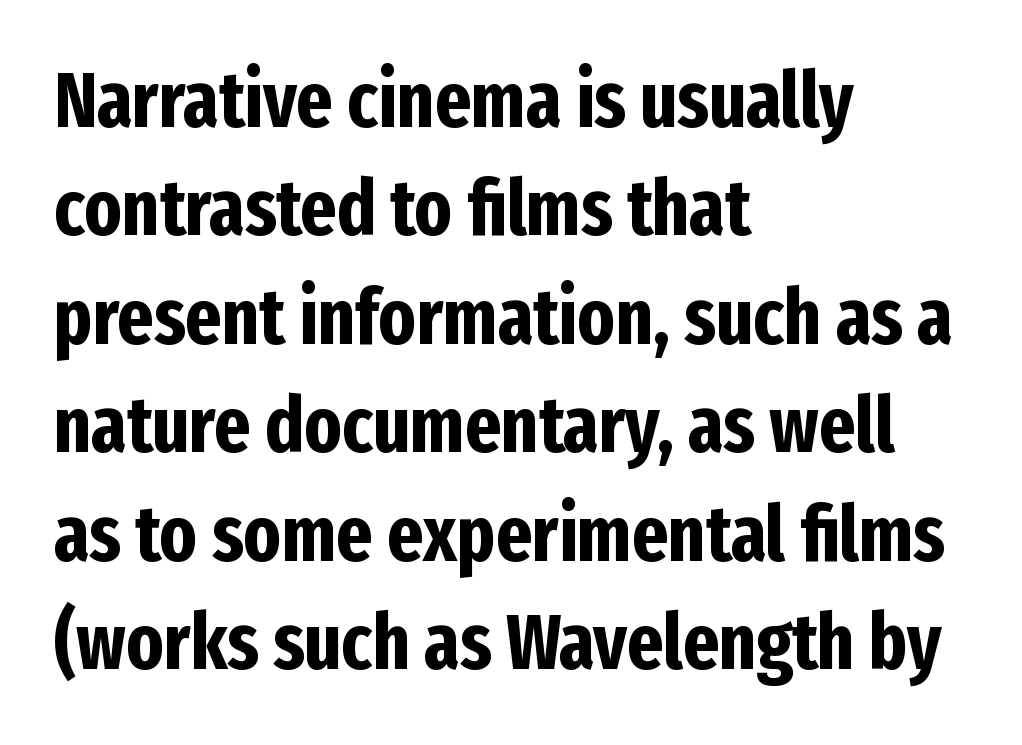
Do the characters align in a grid? No, the font is proportional. This rendering employs a face without finishing strokes, i.e., a sans-serif. A clean baseline with only descenders dipping below it. Standard letterfit; no display-style spreading of the glyphs.
